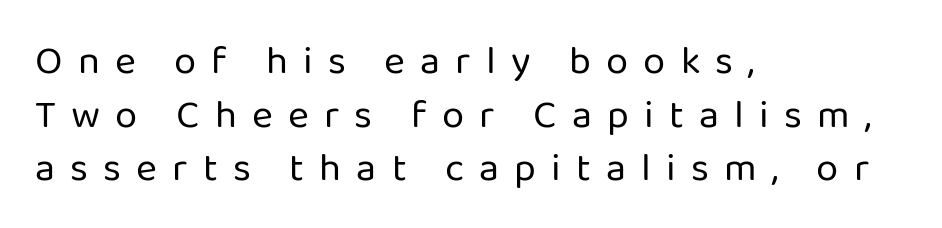
The typesetter chose a ragged-right arrangement here. The font family rendered here belongs to the sans-serif group. Leading matches the norm, producing a regular column. The font's upright variant was chosen for this text.
